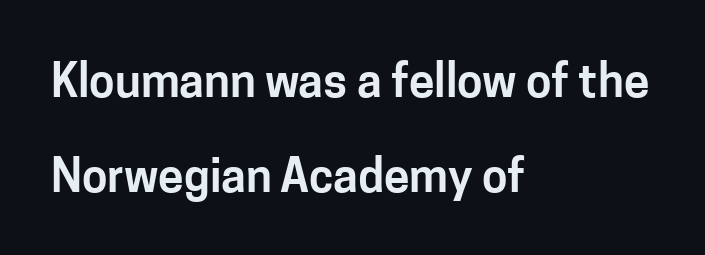
The image shows 46 px sans-serif type, upright; set left-aligned, loose line spacing (2.06x), normal letter spacing, not underlined; low stroke contrast and a medium x-height.
